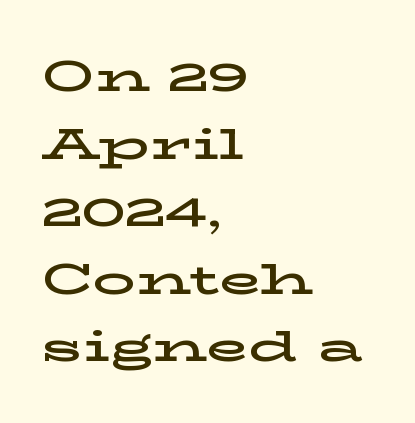
This is roman type, the default non-slanted kind. Typeset ragged right — the left edge is the straight one. Unmarked baselines from the first word to the last. Interline gaps are of average width in this sample. The type is set solid horizontally, with unmodified tracking.
